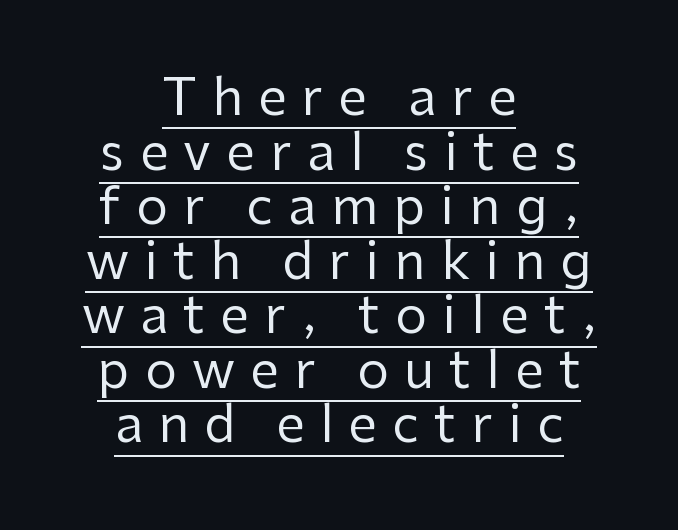
Q: Is the text bold? A: No.
Q: Is the text italic (slanted)? A: No, it is upright.
Q: Is the typeface a serif or a sans-serif typeface? A: Sans-serif.
Q: Is the text underlined? A: Yes.
Q: How is the paragraph aligned? A: Centered.
Q: Is the spacing between letters normal or unusually wide? A: Unusually wide.
Q: Is the spacing between lines tight, normal or loose? A: Tight.
Q: Width (condensed, normal, or wide)? A: Normal.
Q: Stroke contrast? A: Low.
Q: x-height? A: Medium.
Q: Monospaced? A: No.
